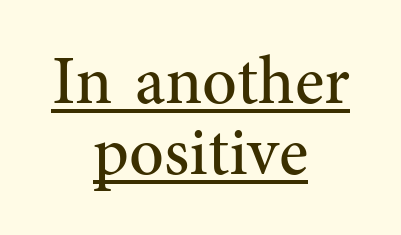
{"serif": "yes", "italic": "no", "bold": "no", "weight": "regular", "width": "normal", "stroke_contrast": "medium", "x_height": "medium", "monospaced": "no", "underline": "yes", "align": "center", "line_spacing": "tight", "line_spacing_ratio": 1.04, "letter_spacing": "normal", "letter_spacing_em": 0.0, "glyph_px": 68}
